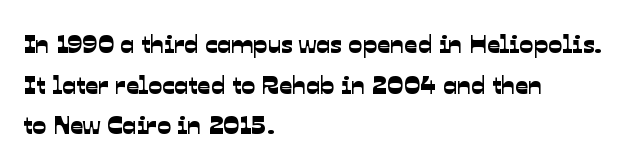
The letterforms sit shoulder to shoulder at normal distance. Successive baselines arrive at the customary interval. Beneath every word, the page is bare. The lines in this sample share a left origin and differ only in where they stop.
